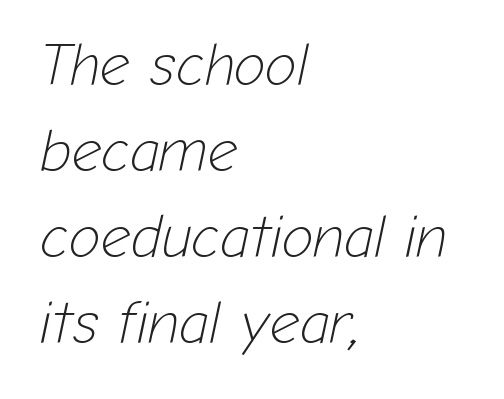
{"italic": "yes", "lean": "right", "slant_degrees": 12, "bold": "no", "weight": "light", "width": "normal", "stroke_contrast": "low", "x_height": "medium", "monospaced": "no", "underline": "no", "align": "left", "line_spacing": "normal", "line_spacing_ratio": 1.46, "letter_spacing": "normal", "letter_spacing_em": 0.0, "glyph_px": 59}
